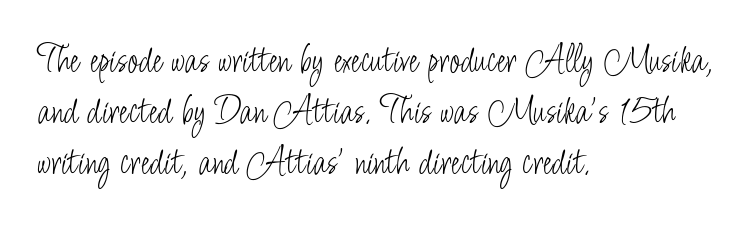
Here the designer chose a conventional face with non-uniform glyph widths. Each line starts at the same left margin while the right side varies. The text was rendered using a sans face with plain stroke endings. This reads as an unemphasized weight, regular at the heaviest.
